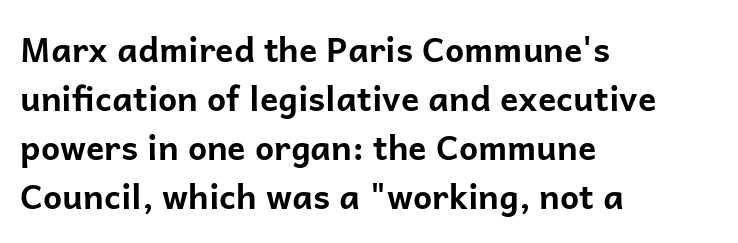
{"serif": "no", "italic": "no", "bold": "yes", "weight": "bold", "width": "normal", "stroke_contrast": "low", "x_height": "medium", "monospaced": "no", "underline": "no", "align": "left", "line_spacing": "normal", "line_spacing_ratio": 1.44, "letter_spacing": "normal", "letter_spacing_em": 0.0, "glyph_px": 34}
